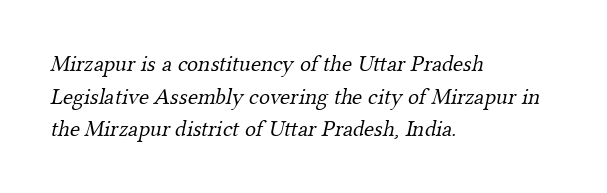
Q: Is the text bold? A: No.
Q: Is the text underlined? A: No.
Q: How is the paragraph aligned? A: Left-aligned.
Q: Is the spacing between letters normal or unusually wide? A: Normal.
Q: Is the spacing between lines tight, normal or loose? A: Normal.
